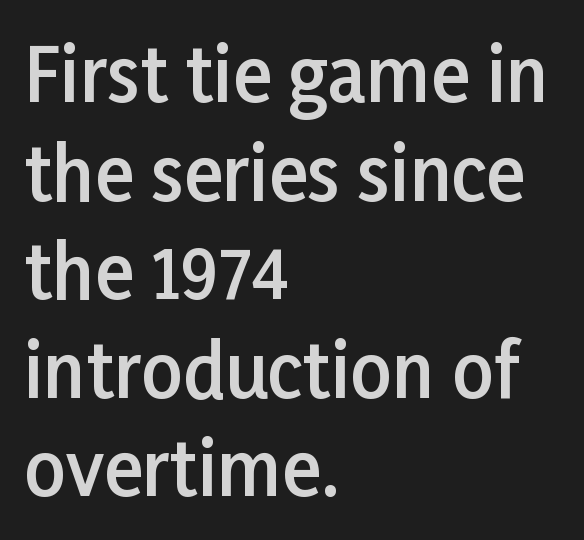
{"serif": "no", "italic": "no", "bold": "semi", "weight": "semibold", "width": "normal", "stroke_contrast": "low", "x_height": "medium", "monospaced": "no", "underline": "no", "align": "left", "line_spacing": "normal", "line_spacing_ratio": 1.35, "letter_spacing": "normal", "letter_spacing_em": 0.0, "glyph_px": 73}
